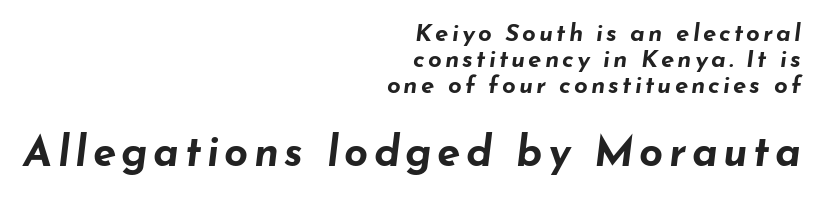
The image shows 42 px bold, wide type, italic (leaning right); set right-aligned, tight line spacing (1.08x), not underlined; the second (bottom) block is 1.75x larger; low stroke contrast and a small x-height.
